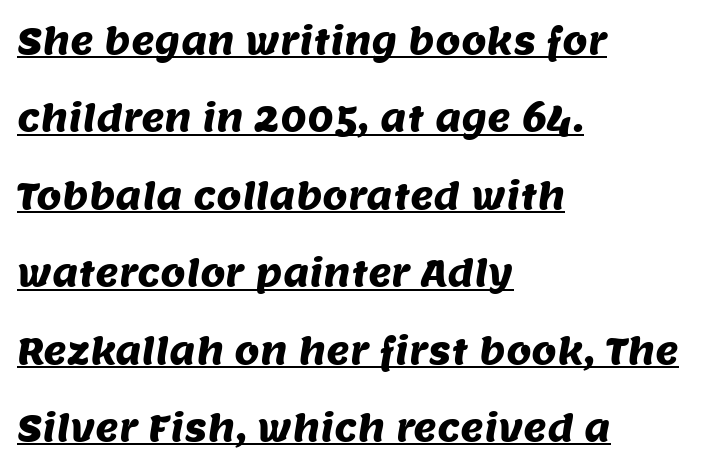
The image shows 36 px sans-serif type; set left-aligned, loose line spacing (2.15x), normal letter spacing, underlined; medium stroke contrast and a large x-height.
